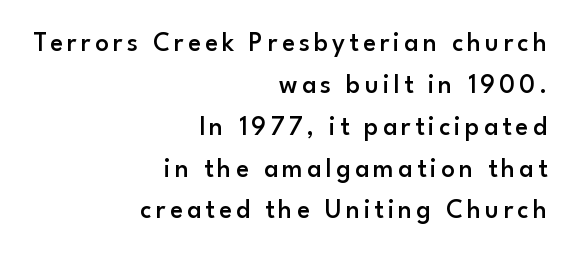
Any mark beneath the type? The region is blank. The typesetting leans somewhat heavy: a semibold. One-word summary of the alignment: right. Successive baselines arrive at the customary interval.
